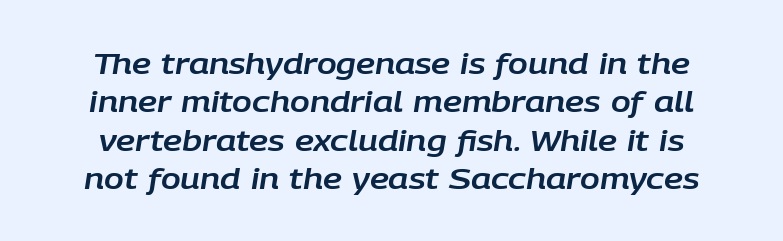
The image shows 29 px text type, italic (leaning right); set normal line spacing (1.32x), normal letter spacing, not underlined; low stroke contrast and a large x-height.
